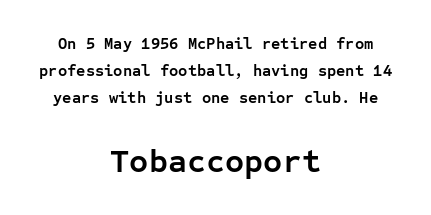
{"serif": "no", "italic": "no", "bold": "yes", "weight": "semibold", "width": "normal", "stroke_contrast": "low", "x_height": "medium", "monospaced": "yes", "underline": "no", "align": "center", "line_spacing": "normal", "line_spacing_ratio": 1.68, "letter_spacing": "normal", "letter_spacing_em": 0.0, "larger_block": "second", "size_ratio": 2.06, "glyph_px": 33}
